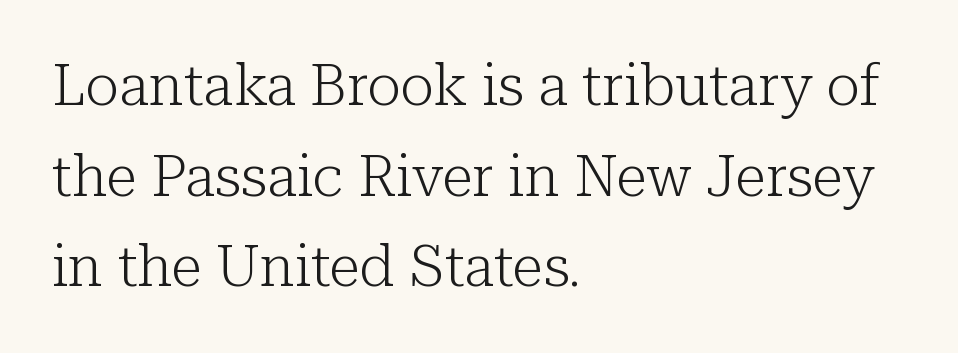
{"serif": "yes", "italic": "no", "bold": "no", "weight": "light", "width": "normal", "stroke_contrast": "low", "x_height": "medium", "monospaced": "no", "underline": "no", "align": "left", "line_spacing": "normal", "line_spacing_ratio": 1.59, "letter_spacing": "normal", "letter_spacing_em": 0.0, "glyph_px": 57}
